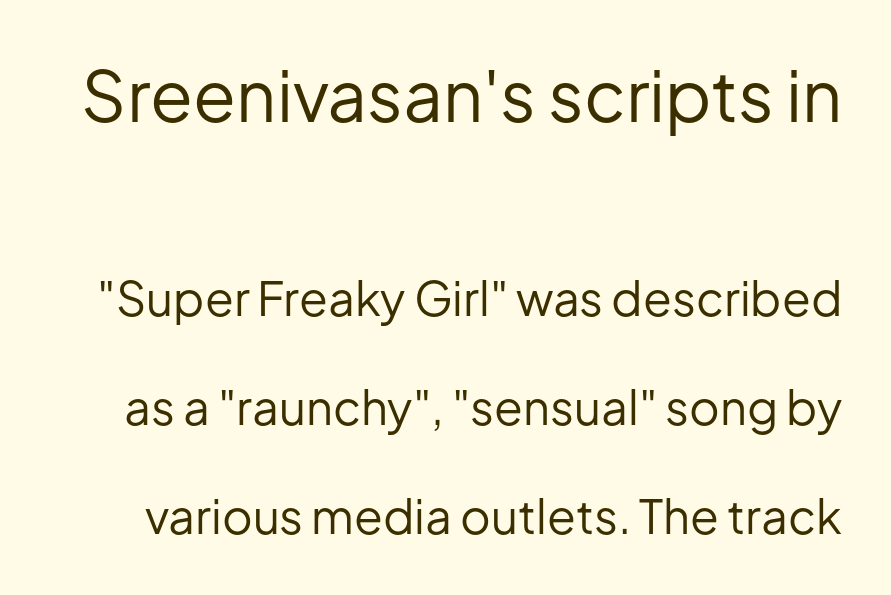
{"serif": "no", "italic": "no", "bold": "no", "weight": "regular", "width": "normal", "stroke_contrast": "low", "x_height": "medium", "monospaced": "no", "underline": "no", "line_spacing": "loose", "line_spacing_ratio": 2.32, "letter_spacing": "normal", "letter_spacing_em": 0.0, "larger_block": "first", "size_ratio": 1.49, "glyph_px": 70}
